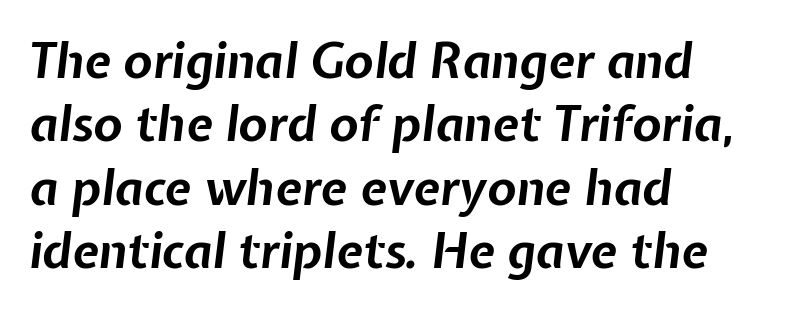
{"italic": "yes", "lean": "right", "slant_degrees": 7, "bold": "yes", "weight": "bold", "width": "normal", "stroke_contrast": "low", "x_height": "medium", "monospaced": "no", "underline": "no", "align": "left", "line_spacing": "normal", "line_spacing_ratio": 1.32, "letter_spacing": "normal", "letter_spacing_em": 0.0, "glyph_px": 48}
